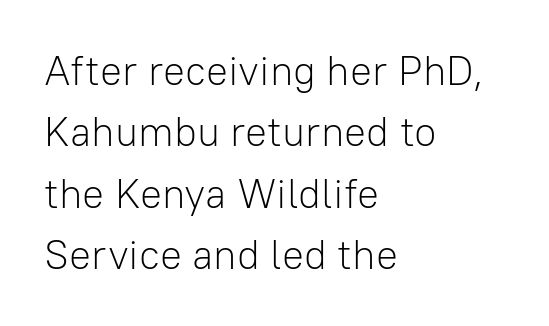
The image shows 41 px light sans-serif type, upright; set left-aligned, normal line spacing (1.5x), normal letter spacing, not underlined; low stroke contrast and a medium x-height.
